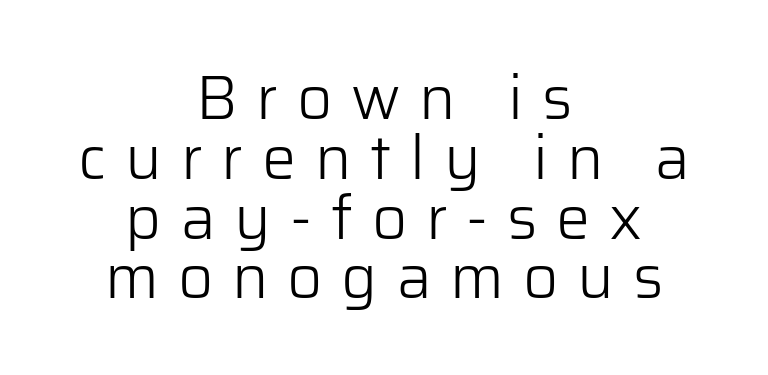
{"serif": "no", "italic": "no", "bold": "no", "weight": "light", "width": "normal", "stroke_contrast": "low", "x_height": "medium", "monospaced": "no", "underline": "no", "align": "center", "line_spacing": "tight", "line_spacing_ratio": 0.98, "letter_spacing": "wide", "letter_spacing_em": 0.31, "glyph_px": 61}
